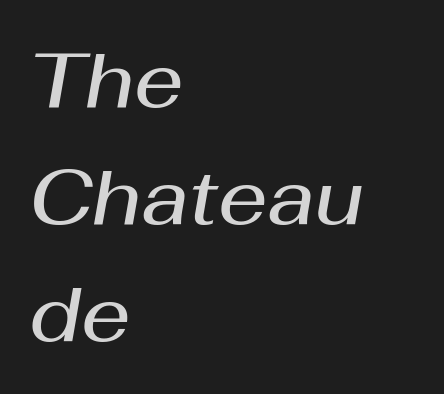
Successive baselines arrive at the customary interval. Caption: semibold face, moderately heavy strokes. Here the designer chose a conventional face with non-uniform glyph widths. Beneath every word, the page is bare.
